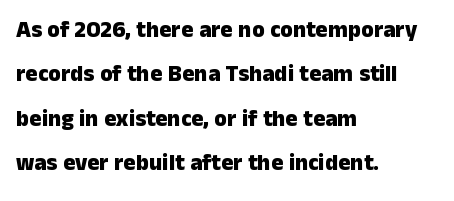
Tracking here is standard; glyphs follow each other at the usual distance. The line-height multiplier appears high, well above default. The font's upright variant was chosen for this text. Lines of text with bare space underneath. Its strokes are broad and dark, the hallmark of bold type.
